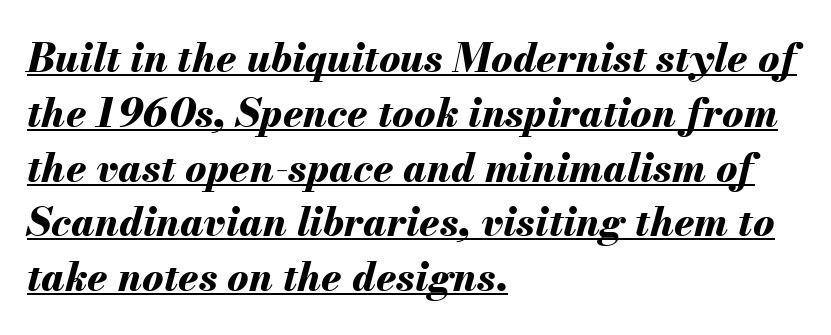
The image shows 40 px bold type, italic (leaning right); set left-aligned, normal line spacing (1.37x), normal letter spacing, underlined; medium stroke contrast and a small x-height.
